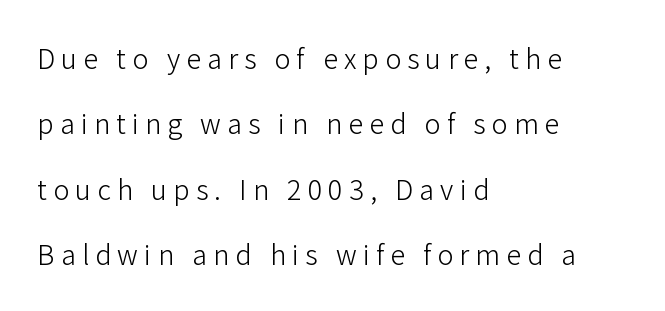
Q: Is the text bold? A: No.
Q: Is the text italic (slanted)? A: No, it is upright.
Q: Is the text underlined? A: No.
Q: How is the paragraph aligned? A: Left-aligned.
Q: Is the spacing between letters normal or unusually wide? A: Unusually wide.
Q: Is the spacing between lines tight, normal or loose? A: Loose.
